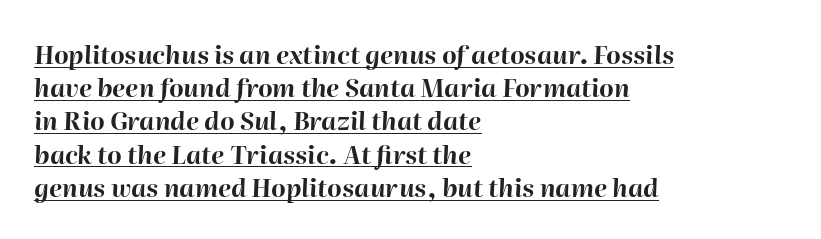
{"italic": "yes", "lean": "right", "slant_degrees": 2, "bold": "yes", "underline": "yes", "align": "left", "line_spacing": "normal", "line_spacing_ratio": 1.33, "letter_spacing": "normal", "letter_spacing_em": 0.0, "glyph_px": 25}
